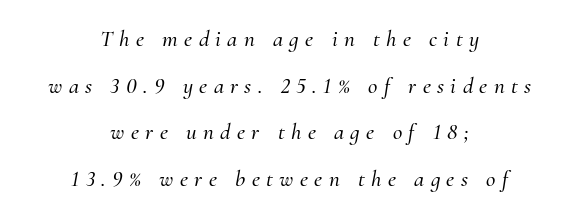
{"italic": "yes", "lean": "right", "slant_degrees": 10, "underline": "no", "align": "center", "line_spacing": "loose", "line_spacing_ratio": 2.03, "letter_spacing": "wide", "letter_spacing_em": 0.28, "glyph_px": 23}
